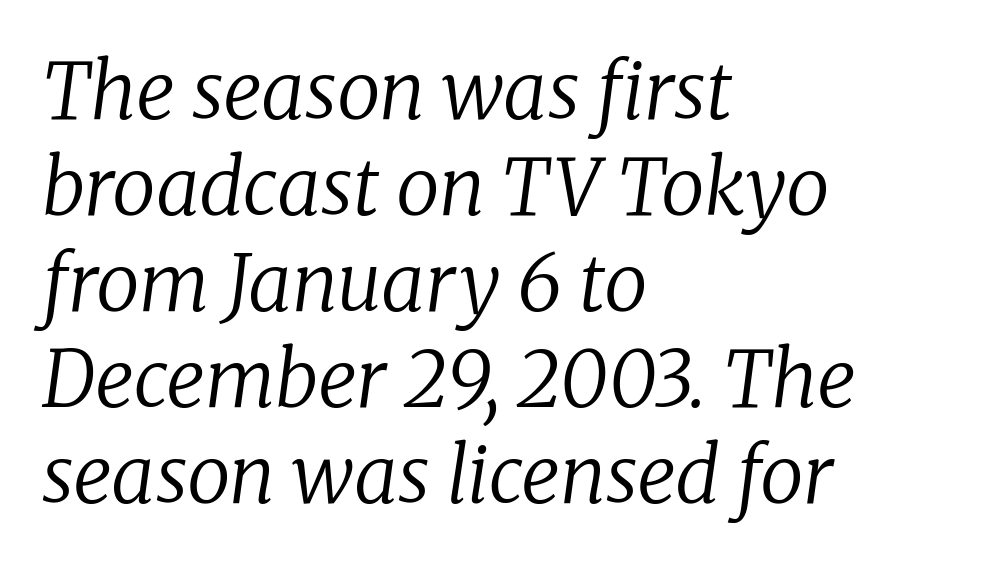
The image shows 78 px regular-weight serif type, italic (leaning right); set left-aligned, line spacing 1.23x, normal letter spacing, not underlined; low stroke contrast and a medium x-height.
